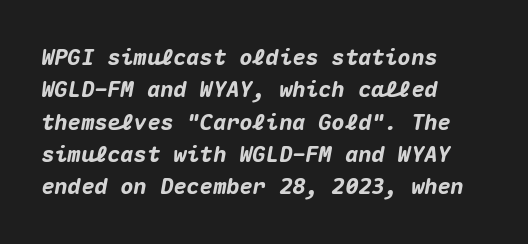
Q: Is the text bold? A: Yes.
Q: Is the text italic (slanted)? A: Yes, it leans right by about 10 degrees.
Q: Is the text underlined? A: No.
Q: How is the paragraph aligned? A: Left-aligned.
Q: Is the spacing between letters normal or unusually wide? A: Normal.
Q: Is the spacing between lines tight, normal or loose? A: Normal.
